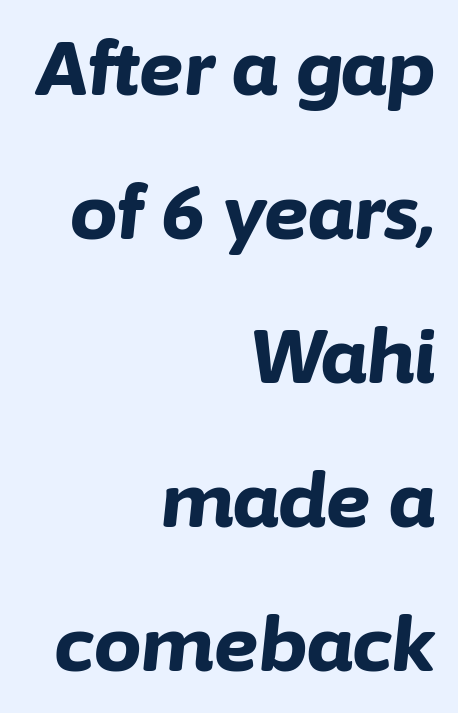
Type without underlining. It's the slanting kind of type. Each new line begins a long way beneath the previous one. The rendering anchors every line to the right-hand side. The letters advance in unequal steps, a hallmark of proportional type.
